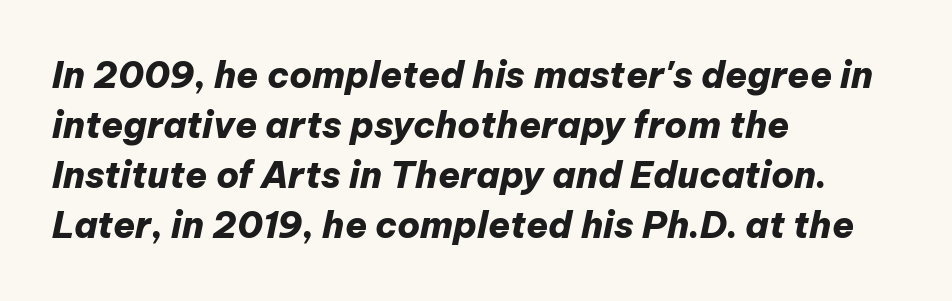
One glance says typical: line gaps are just what's usual. The line texture is even and compact thanks to regular tracking. The lines in this sample share a left origin and differ only in where they stop. Compared with ordinary roman type, these characters are visibly tilted.
